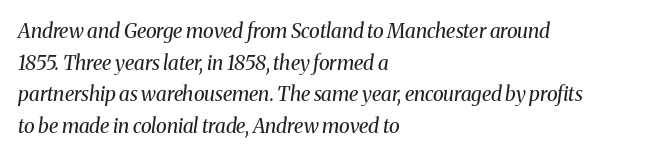
Q: Is the text bold? A: No.
Q: Is the text italic (slanted)? A: Yes, it leans right by about 8 degrees.
Q: Is the text underlined? A: No.
Q: How is the paragraph aligned? A: Left-aligned.
Q: Is the spacing between letters normal or unusually wide? A: Normal.
Q: Is the spacing between lines tight, normal or loose? A: Normal.
